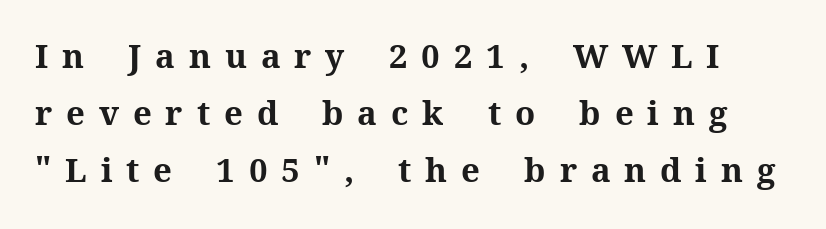
Q: Is the text bold? A: Yes.
Q: Is the text italic (slanted)? A: No, it is upright.
Q: Is the typeface a serif or a sans-serif typeface? A: Serif.
Q: Is the text underlined? A: No.
Q: Is the spacing between letters normal or unusually wide? A: Unusually wide.
Q: Width (condensed, normal, or wide)? A: Normal.
Q: Stroke contrast? A: Medium.
Q: x-height? A: Medium.
Q: Monospaced? A: No.
